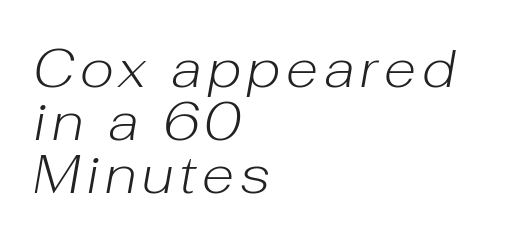
Q: Is the text bold? A: No.
Q: Is the text italic (slanted)? A: Yes, it leans right by about 10 degrees.
Q: Is the text underlined? A: No.
Q: How is the paragraph aligned? A: Left-aligned.
Q: Is the spacing between lines tight, normal or loose? A: Tight.
Q: Width (condensed, normal, or wide)? A: Normal.
Q: Stroke contrast? A: Low.
Q: x-height? A: Medium.
Q: Monospaced? A: No.
